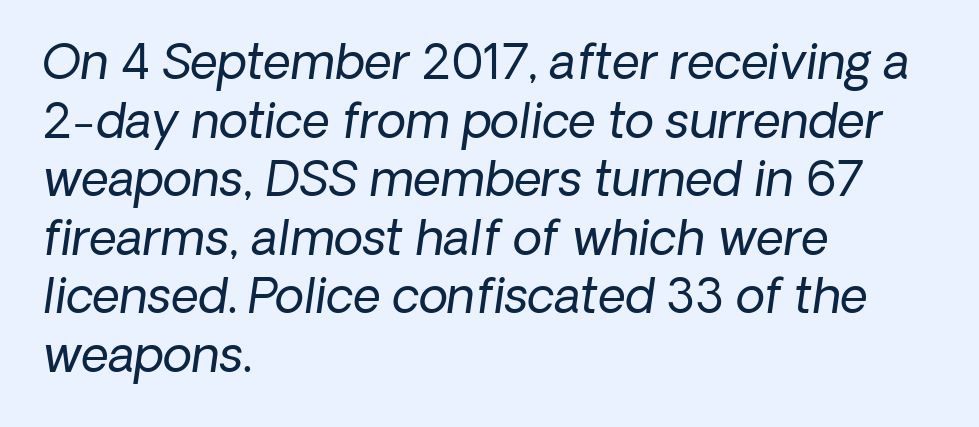
Q: Is the text bold? A: No.
Q: Is the text italic (slanted)? A: Yes, it leans right by about 8 degrees.
Q: Is the text underlined? A: No.
Q: How is the paragraph aligned? A: Left-aligned.
Q: Is the spacing between letters normal or unusually wide? A: Normal.
Q: Width (condensed, normal, or wide)? A: Normal.
Q: Stroke contrast? A: Low.
Q: x-height? A: Medium.
Q: Monospaced? A: No.
